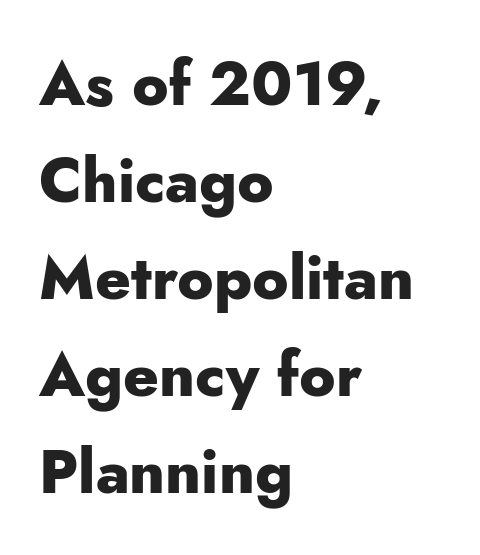
{"serif": "no", "italic": "no", "bold": "yes", "weight": "heavy", "width": "normal", "stroke_contrast": "low", "x_height": "small", "monospaced": "no", "underline": "no", "align": "left", "line_spacing": "normal", "line_spacing_ratio": 1.59, "letter_spacing": "normal", "letter_spacing_em": 0.0, "glyph_px": 61}
